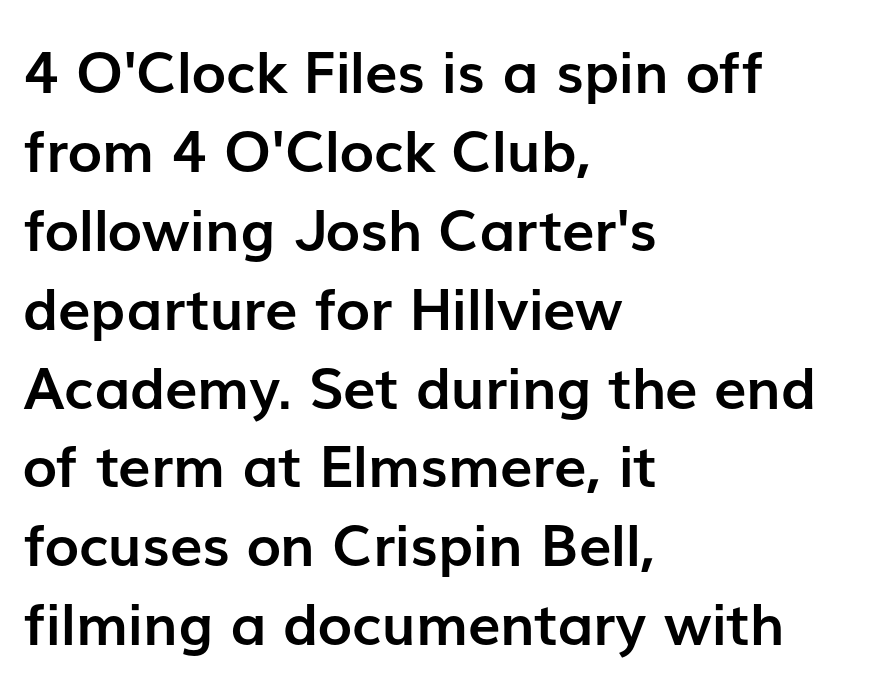
The image shows 58 px semibold sans-serif type, upright; set left-aligned, normal line spacing (1.36x), normal letter spacing, not underlined; low stroke contrast and a medium x-height.
